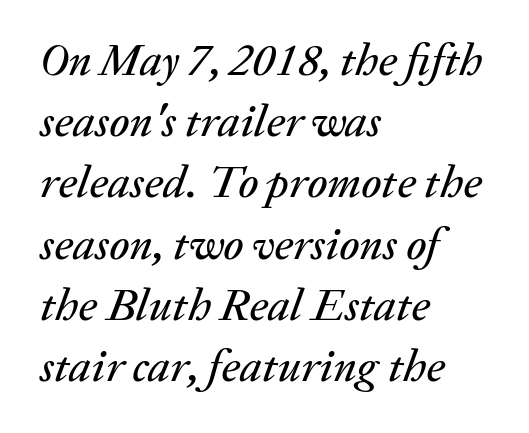
The image shows 46 px text type, italic (leaning right); set left-aligned, normal line spacing (1.33x), normal letter spacing, not underlined; medium stroke contrast and a medium x-height.
